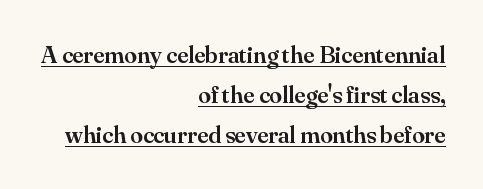
Q: Is the text bold? A: Semi-bold.
Q: Is the text italic (slanted)? A: No, it is upright.
Q: Is the text underlined? A: Yes.
Q: How is the paragraph aligned? A: Right-aligned.
Q: Is the spacing between letters normal or unusually wide? A: Normal.
Q: Is the spacing between lines tight, normal or loose? A: Normal.
